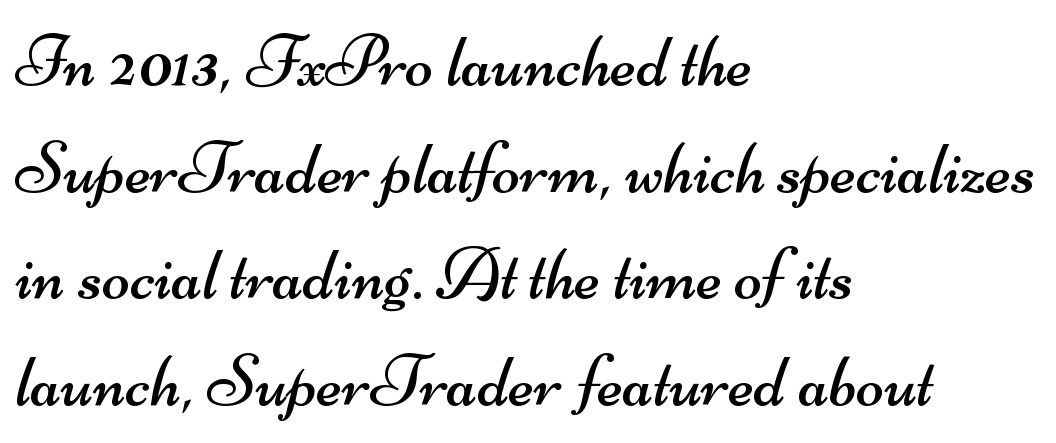
{"serif": "no", "bold": "no", "weight": "regular", "width": "wide", "stroke_contrast": "medium", "x_height": "small", "monospaced": "no", "underline": "no", "align": "left", "line_spacing": "normal", "line_spacing_ratio": 1.44, "letter_spacing": "normal", "letter_spacing_em": 0.0, "glyph_px": 74}
